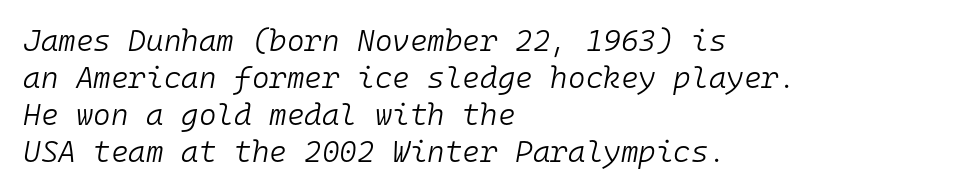
Q: Is the text bold? A: No.
Q: Is the text italic (slanted)? A: Yes, it leans right by about 10 degrees.
Q: Is the text underlined? A: No.
Q: How is the paragraph aligned? A: Left-aligned.
Q: Is the spacing between letters normal or unusually wide? A: Normal.
Q: Width (condensed, normal, or wide)? A: Normal.
Q: Stroke contrast? A: Low.
Q: x-height? A: Medium.
Q: Monospaced? A: Yes.
